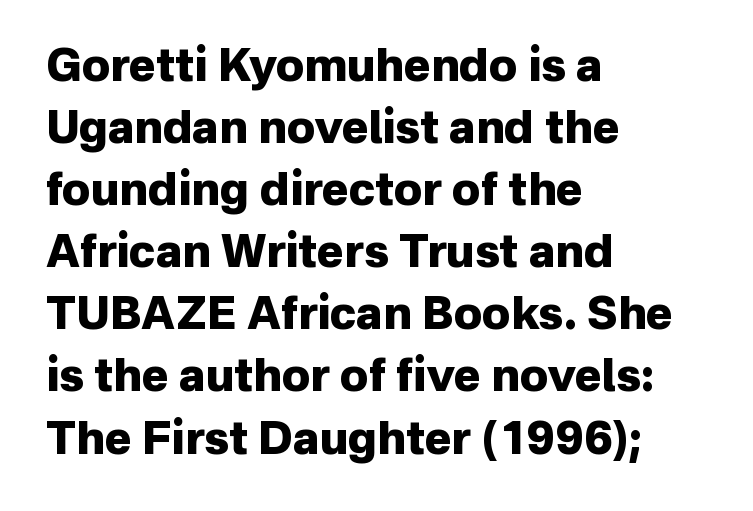
A typesetter would call this leading conventional body-copy spacing. Clear beneath every line of the passage. Is the type bold? Yes — the strokes are clearly thick and heavy. This sample uses a sans-serif face. The letters sit at their default tracking, neither squeezed nor spread.
